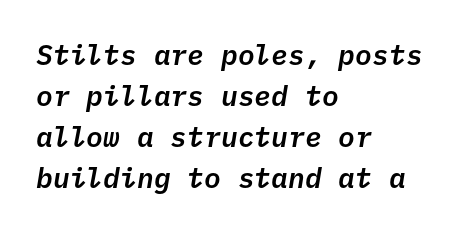
The image shows 28 px text type, italic (leaning right), monospaced; set left-aligned, normal line spacing (1.46x), normal letter spacing, not underlined; low stroke contrast and a medium x-height.
